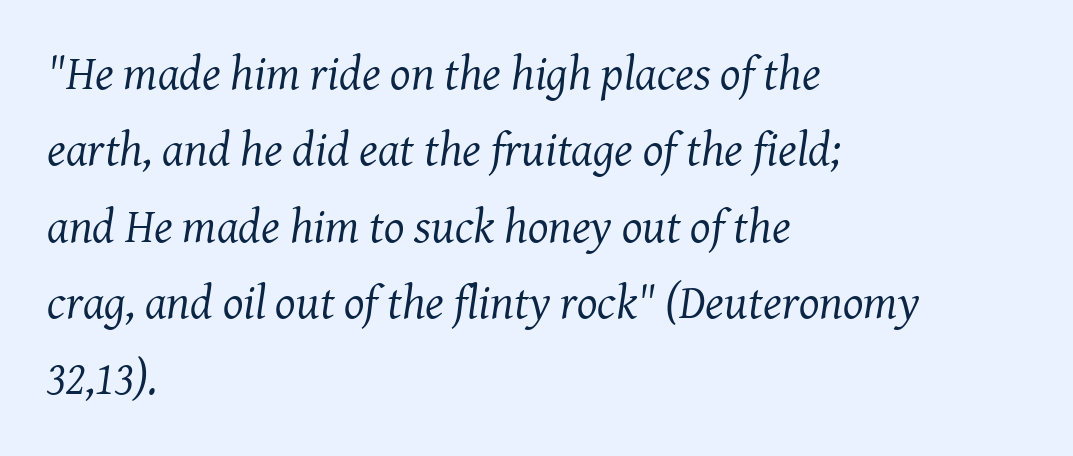
The image shows 48 px regular-weight serif type, italic (leaning right); set left-aligned, normal line spacing (1.59x), normal letter spacing, not underlined; medium stroke contrast and a medium x-height.
